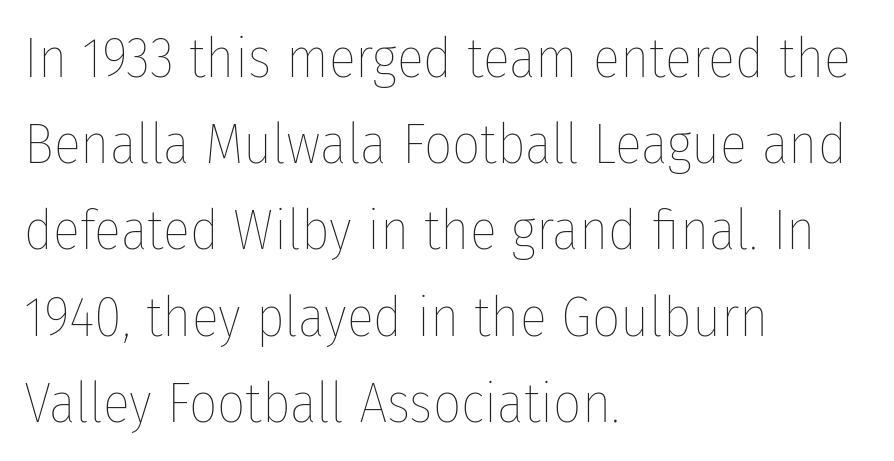
Q: Is the text bold? A: No.
Q: Is the text italic (slanted)? A: No, it is upright.
Q: Is the text underlined? A: No.
Q: How is the paragraph aligned? A: Left-aligned.
Q: Is the spacing between letters normal or unusually wide? A: Normal.
Q: Is the spacing between lines tight, normal or loose? A: Normal.
Q: Width (condensed, normal, or wide)? A: Condensed.
Q: Stroke contrast? A: Low.
Q: x-height? A: Medium.
Q: Monospaced? A: No.
